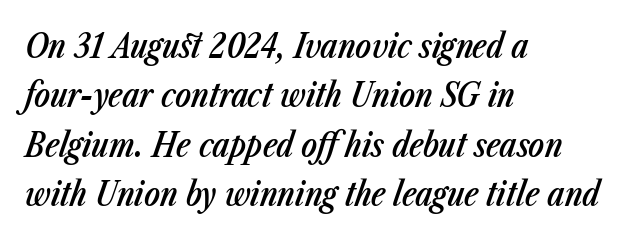
{"italic": "yes", "lean": "right", "slant_degrees": 23, "bold": "semi", "weight": "semibold", "width": "condensed", "stroke_contrast": "low", "x_height": "medium", "monospaced": "no", "underline": "no", "align": "left", "line_spacing": "normal", "line_spacing_ratio": 1.5, "letter_spacing": "normal", "letter_spacing_em": 0.0, "glyph_px": 33}
